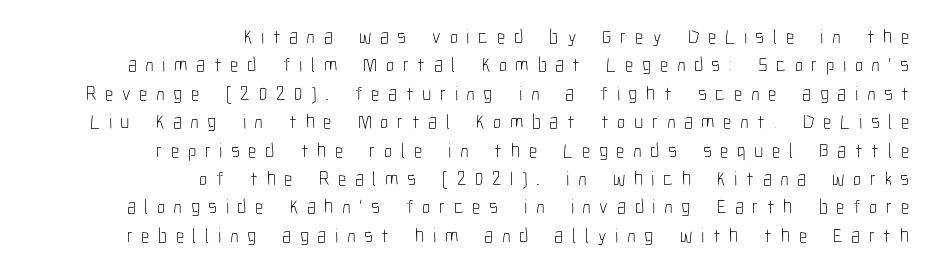
The face used here is rendered with a markedly widened letterfit. Designer's note — italics off, roman on. Regarding leading, the lines here are spaced in the standard way. Weight class: somewhere from thin through regular.
